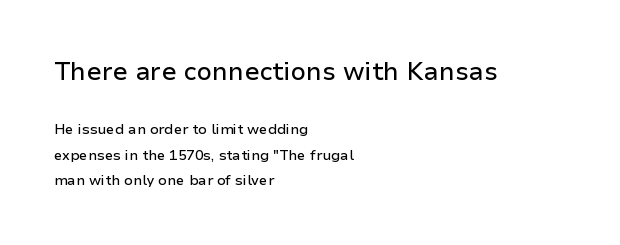
The image shows 25 px text type, upright; set left-aligned, line spacing 1.82x, normal letter spacing, not underlined; the first (top) block is 1.79x larger.
